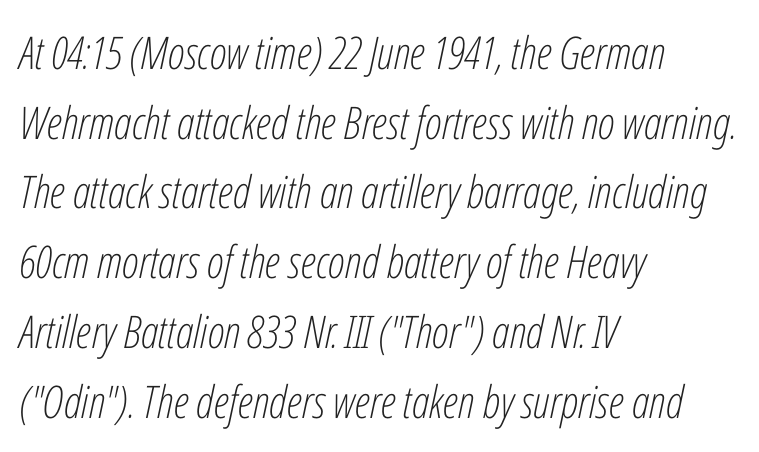
{"italic": "yes", "lean": "right", "slant_degrees": 12, "bold": "no", "weight": "light", "width": "condensed", "stroke_contrast": "low", "x_height": "medium", "monospaced": "no", "underline": "no", "align": "left", "line_spacing": "normal", "line_spacing_ratio": 1.55, "letter_spacing": "normal", "letter_spacing_em": 0.0, "glyph_px": 45}
